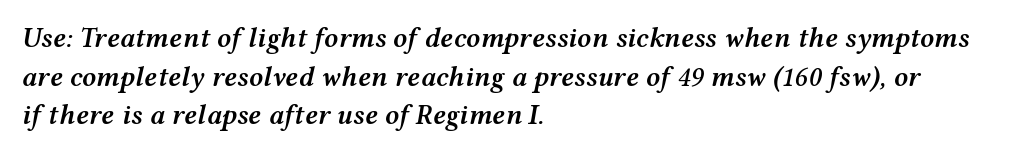
Tracking value appears to be zero — textbook default spacing. Descenders are the only things crossing below the line. Typographic density is moderately raised because the face is semibold. Horizontal bands of white between lines are of average thickness. Compared with a centered layout, this one pins lines to the left instead.
